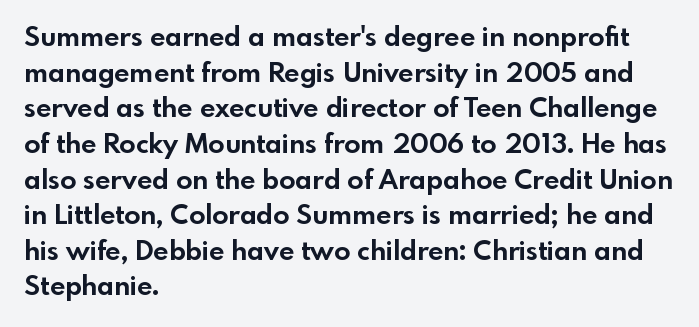
The image shows 27 px bold type, upright; set left-aligned, normal line spacing (1.32x), normal letter spacing, not underlined.
